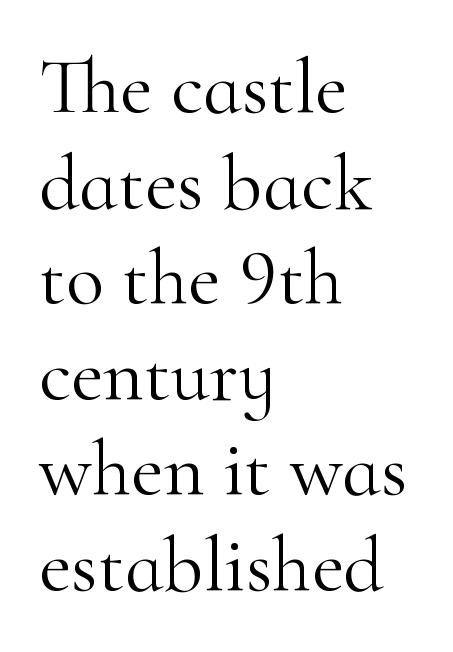
{"serif": "yes", "italic": "no", "bold": "no", "weight": "light", "width": "normal", "stroke_contrast": "high", "x_height": "small", "monospaced": "no", "underline": "no", "align": "left", "line_spacing_ratio": 1.21, "letter_spacing": "normal", "letter_spacing_em": 0.0, "glyph_px": 79}
